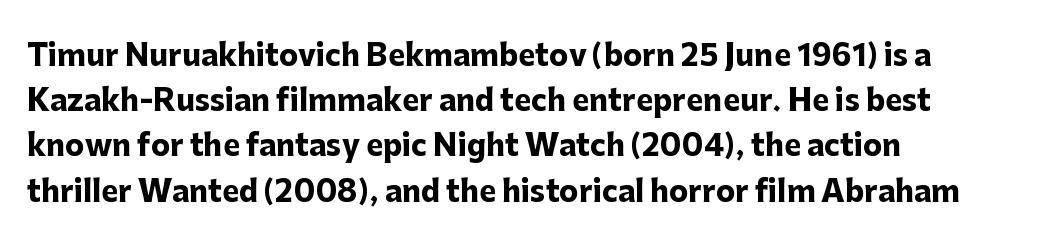
Q: Is the text bold? A: Yes.
Q: Is the text italic (slanted)? A: No, it is upright.
Q: Is the typeface a serif or a sans-serif typeface? A: Sans-serif.
Q: Is the text underlined? A: No.
Q: How is the paragraph aligned? A: Left-aligned.
Q: Is the spacing between letters normal or unusually wide? A: Normal.
Q: Is the spacing between lines tight, normal or loose? A: Normal.
Q: Width (condensed, normal, or wide)? A: Normal.
Q: Stroke contrast? A: Low.
Q: x-height? A: Medium.
Q: Monospaced? A: No.
